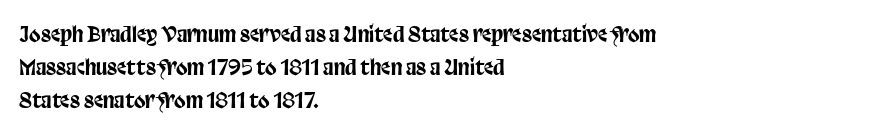
Q: Is the text italic (slanted)? A: No, it is upright.
Q: Is the text underlined? A: No.
Q: How is the paragraph aligned? A: Left-aligned.
Q: Is the spacing between letters normal or unusually wide? A: Normal.
Q: Is the spacing between lines tight, normal or loose? A: Normal.
